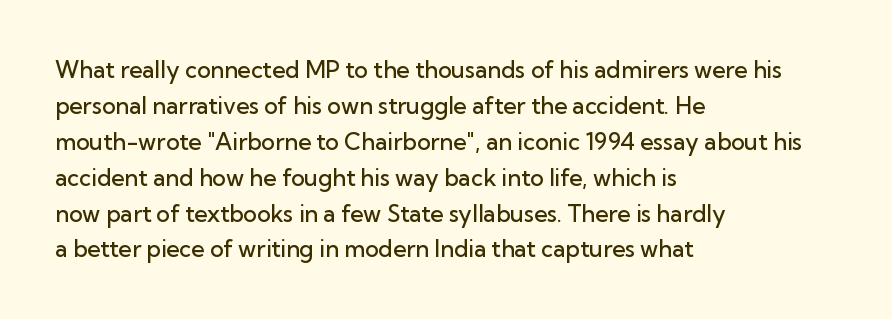
Visually the block forms a straight wall on the left and a jagged coastline on the right. Bold? Not quite — semibold, heavier than regular but stopping short. Horizontal bands of white between lines are of average thickness. Inter-character spacing is left at the font's built-in metrics.
